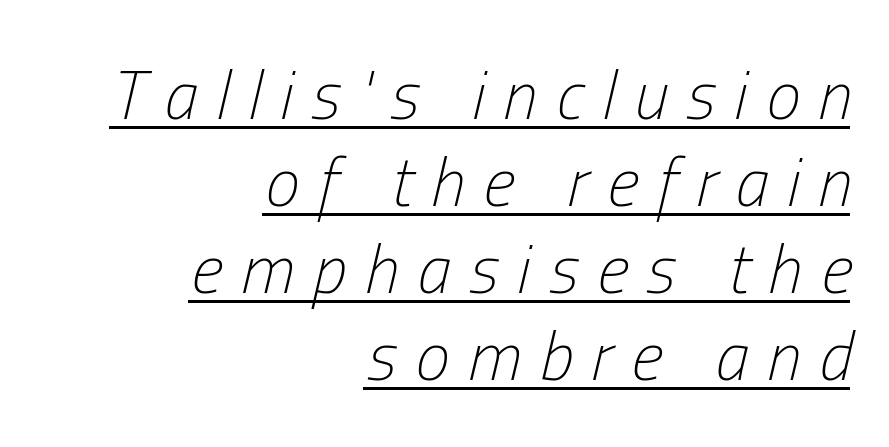
The image shows 69 px light, condensed type, italic (leaning right); set right-aligned, normal line spacing (1.26x), unusually wide letter spacing (+0.27 em), underlined; low stroke contrast and a medium x-height.
